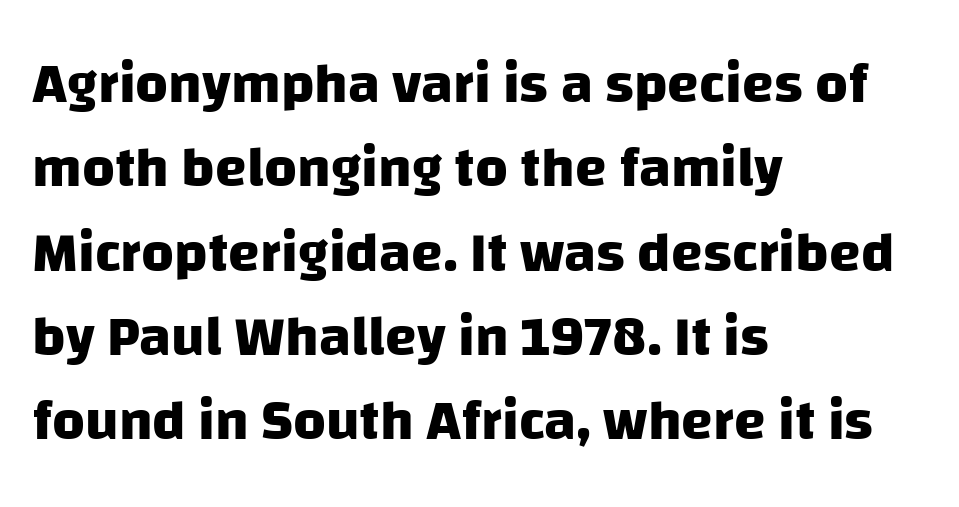
{"serif": "no", "bold": "yes", "weight": "heavy", "width": "normal", "stroke_contrast": "low", "x_height": "large", "monospaced": "no", "underline": "no", "align": "left", "line_spacing": "normal", "line_spacing_ratio": 1.48, "letter_spacing": "normal", "letter_spacing_em": 0.0, "glyph_px": 57}
